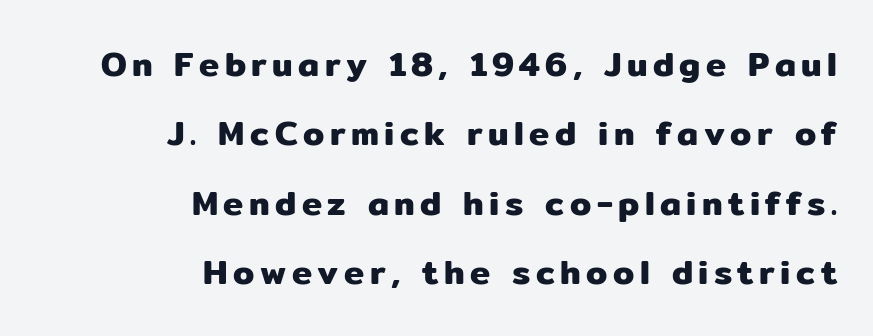
The image shows 34 px sans-serif type, upright; set right-aligned, loose line spacing (2.04x), not underlined; low stroke contrast and a medium x-height.
